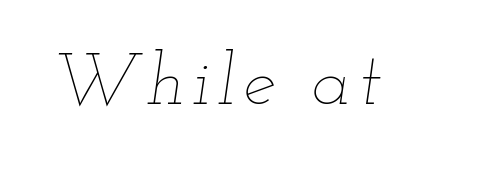
The image shows 73 px thin, wide type, italic (leaning right); set not underlined; low stroke contrast and a small x-height.
